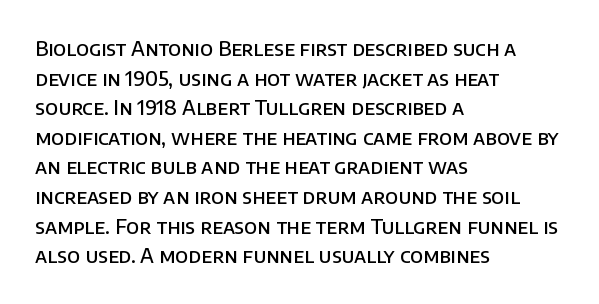
The image shows 20 px text type, upright; set left-aligned, normal line spacing (1.48x), normal letter spacing, not underlined.
